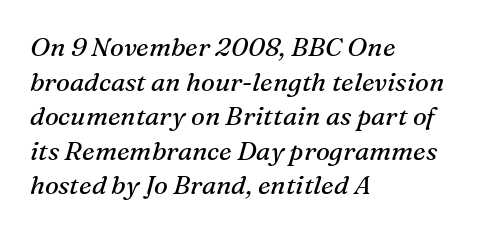
The image shows 26 px text type, italic (leaning right); set left-aligned, normal line spacing (1.33x), normal letter spacing, not underlined.
